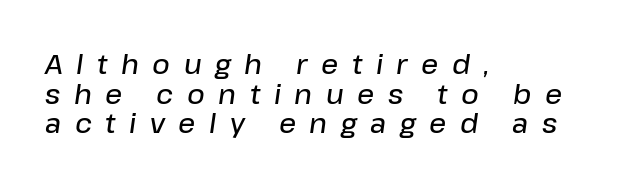
Students, this is semibold: more ink than regular, less than bold. Observe the wide spacing: letters keep a clear distance from each other. Descender tails drop into unmarked territory. The lettering tilts uniformly, giving the passage an italic look.
